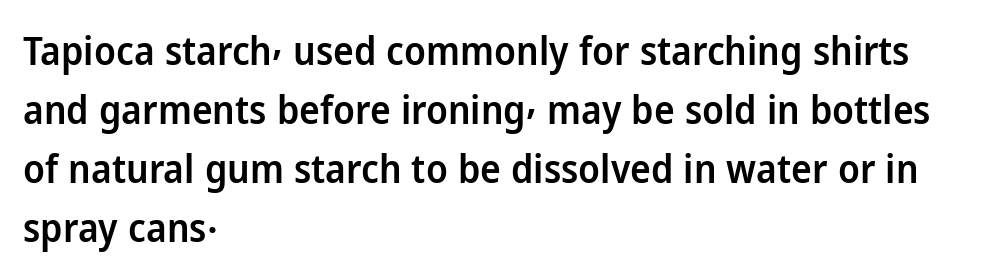
{"serif": "no", "italic": "no", "bold": "semi", "weight": "semibold", "width": "normal", "stroke_contrast": "low", "x_height": "medium", "monospaced": "no", "underline": "no", "align": "left", "line_spacing": "normal", "line_spacing_ratio": 1.51, "letter_spacing": "normal", "letter_spacing_em": 0.0, "glyph_px": 39}
